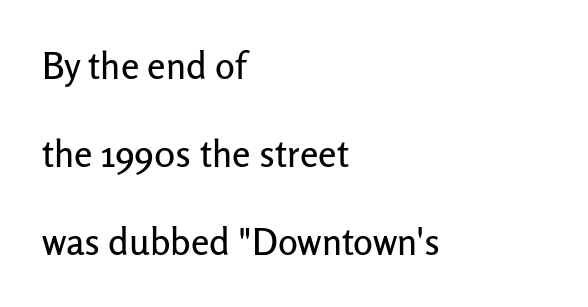
Q: Is the text italic (slanted)? A: No, it is upright.
Q: Is the typeface a serif or a sans-serif typeface? A: Sans-serif.
Q: Is the text underlined? A: No.
Q: How is the paragraph aligned? A: Left-aligned.
Q: Is the spacing between letters normal or unusually wide? A: Normal.
Q: Is the spacing between lines tight, normal or loose? A: Loose.
Q: Width (condensed, normal, or wide)? A: Normal.
Q: Stroke contrast? A: Low.
Q: x-height? A: Medium.
Q: Monospaced? A: No.
